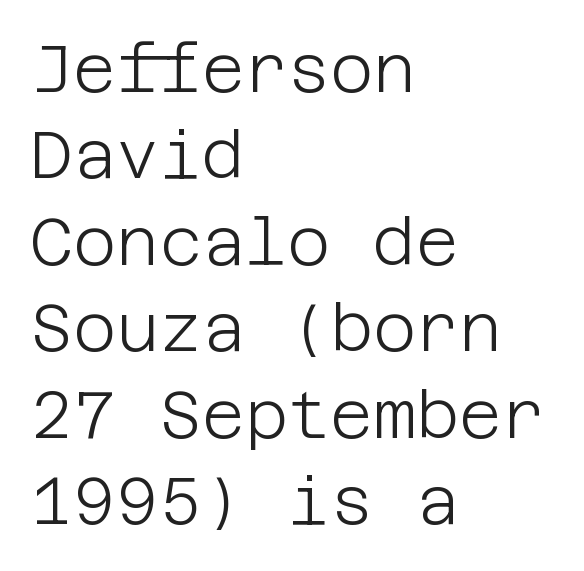
{"serif": "no", "italic": "no", "bold": "no", "weight": "light", "width": "normal", "stroke_contrast": "low", "x_height": "large", "underline": "no", "align": "left", "line_spacing": "normal", "line_spacing_ratio": 1.31, "letter_spacing": "normal", "letter_spacing_em": 0.0, "glyph_px": 66}
